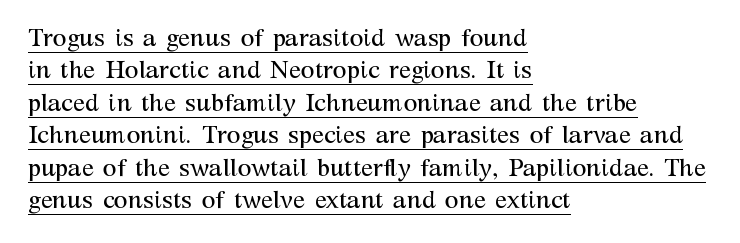
{"italic": "no", "bold": "no", "underline": "yes", "align": "left", "line_spacing": "normal", "line_spacing_ratio": 1.3, "letter_spacing": "normal", "letter_spacing_em": 0.0, "glyph_px": 25}
